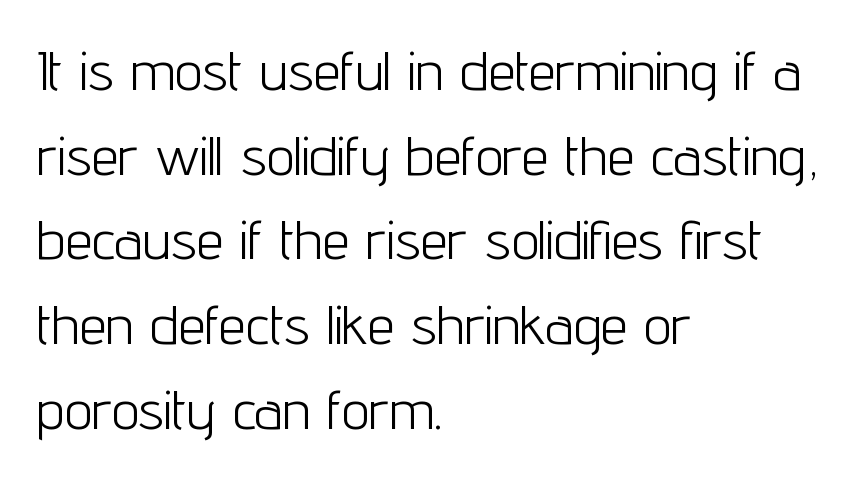
Q: Is the text bold? A: No.
Q: Is the text italic (slanted)? A: No, it is upright.
Q: Is the typeface a serif or a sans-serif typeface? A: Sans-serif.
Q: Is the text underlined? A: No.
Q: How is the paragraph aligned? A: Left-aligned.
Q: Is the spacing between letters normal or unusually wide? A: Normal.
Q: Is the spacing between lines tight, normal or loose? A: Normal.
Q: Width (condensed, normal, or wide)? A: Condensed.
Q: Stroke contrast? A: Low.
Q: x-height? A: Medium.
Q: Monospaced? A: No.
